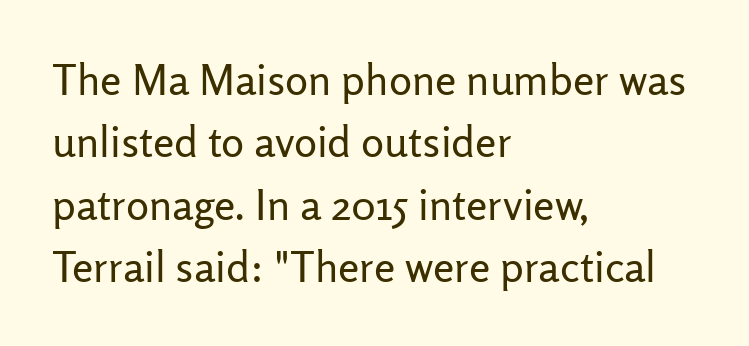
{"serif": "no", "italic": "no", "bold": "no", "weight": "regular", "width": "normal", "stroke_contrast": "low", "x_height": "medium", "monospaced": "no", "underline": "no", "align": "left", "line_spacing": "normal", "line_spacing_ratio": 1.45, "letter_spacing": "normal", "letter_spacing_em": 0.0, "glyph_px": 43}
